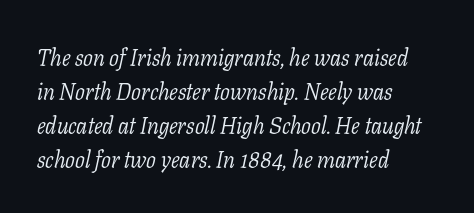
Words appear dense and cohesive because spacing is normal. Underline: absent. The font is comparable to plain body text, perhaps lighter. One-word summary of the alignment: left.
